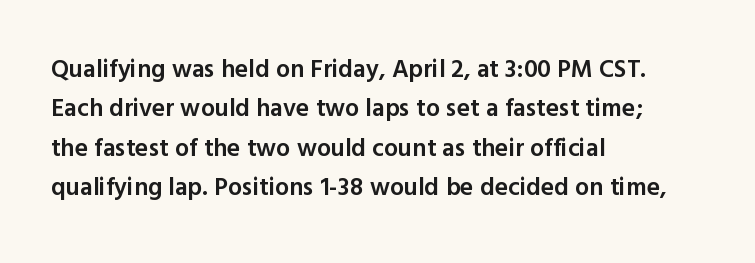
The image shows 25 px text type, upright; set left-aligned, normal line spacing (1.58x), normal letter spacing, not underlined.
